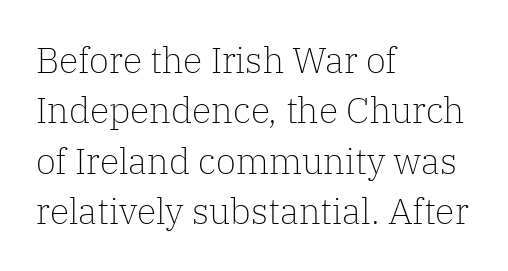
The block of text has a typical density, with ordinary space between rows. Think of a printed novel: that variable character pitch is what you see here. Typographically, this falls in the serif category. The typesetting does not lean heavy: it is not bold. The specimen reads as upright at a glance. The gaps between neighbouring characters are ordinary and unremarkable.
